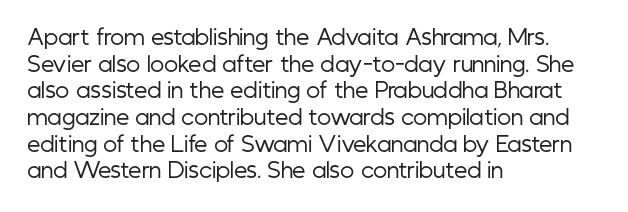
Summary of weight: not heavy and not bold. The vertical gap from one line to the next is medium. The type is set solid horizontally, with unmodified tracking. No italicization has been applied; the sample stays upright. The paragraph shown leans on its left margin. The gap between lines stays unmarked.
